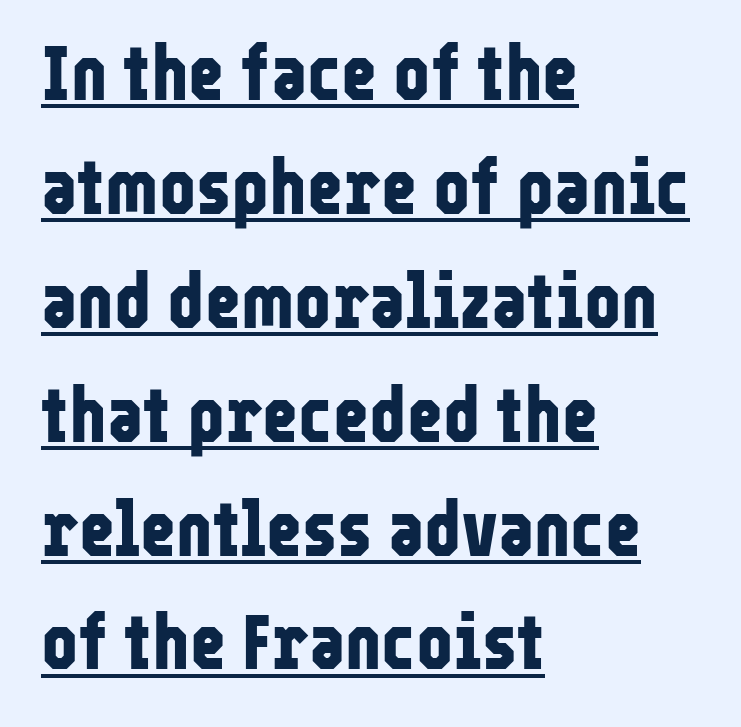
{"serif": "no", "italic": "no", "bold": "yes", "weight": "bold", "width": "condensed", "stroke_contrast": "low", "x_height": "medium", "monospaced": "no", "underline": "yes", "align": "left", "line_spacing": "normal", "line_spacing_ratio": 1.46, "letter_spacing": "normal", "letter_spacing_em": 0.0, "glyph_px": 78}
